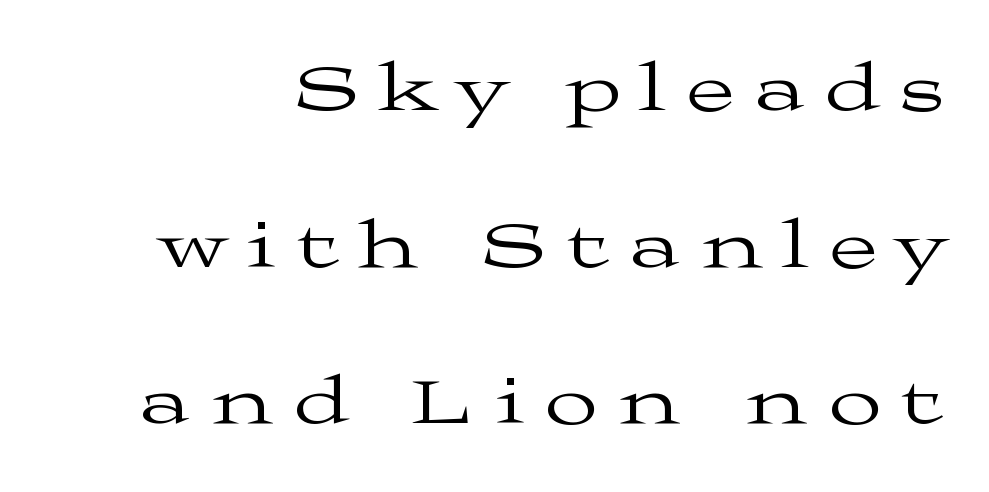
Q: Is the text bold? A: No.
Q: Is the text italic (slanted)? A: No, it is upright.
Q: Is the typeface a serif or a sans-serif typeface? A: Serif.
Q: Is the text underlined? A: No.
Q: Is the spacing between letters normal or unusually wide? A: Unusually wide.
Q: Is the spacing between lines tight, normal or loose? A: Loose.
Q: Width (condensed, normal, or wide)? A: Wide.
Q: Stroke contrast? A: Medium.
Q: x-height? A: Medium.
Q: Monospaced? A: No.
